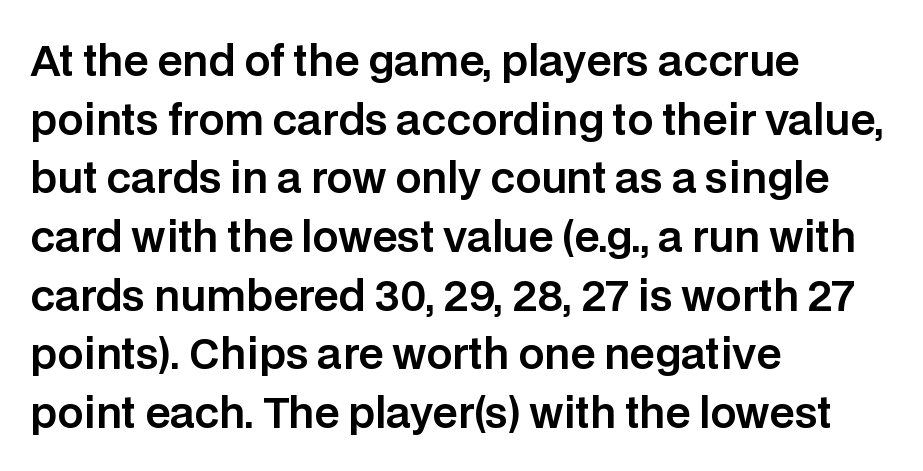
The image shows 41 px sans-serif type, upright; set left-aligned, normal line spacing (1.43x), normal letter spacing, not underlined; low stroke contrast and a large x-height.
